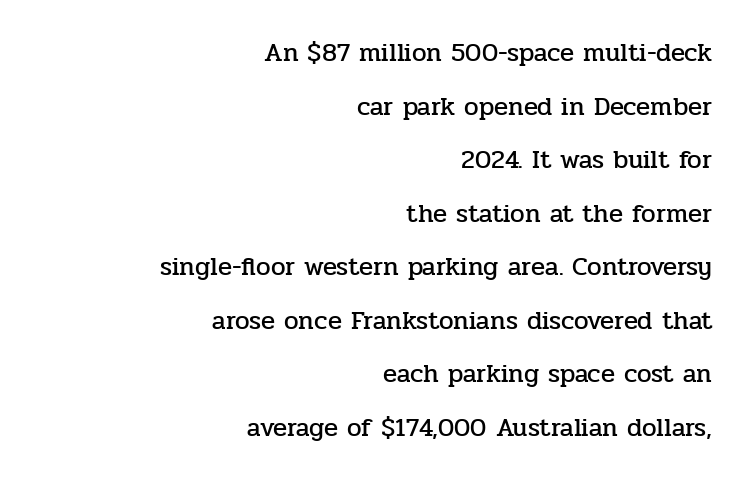
{"italic": "no", "underline": "no", "align": "right", "line_spacing": "loose", "line_spacing_ratio": 2.06, "letter_spacing": "normal", "letter_spacing_em": 0.0, "glyph_px": 26}
